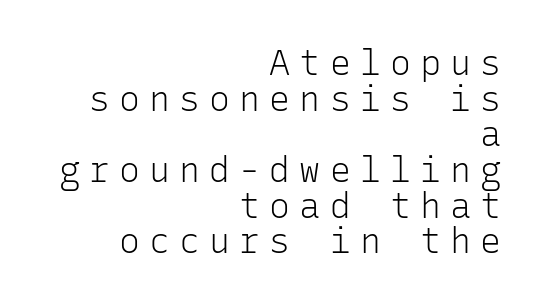
The rendering uses typewriter-style spacing with identical character cells. Has an underline been added? It has not. Is this a sans? Yes — the strokes have no serifs. Italic? Not at all — the glyphs are vertical. The text block is weighted toward the right margin, trailing off unevenly leftward.
